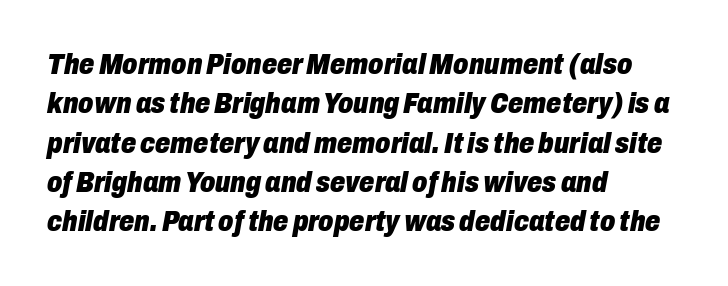
Q: Is the text bold? A: Yes.
Q: Is the text italic (slanted)? A: Yes, it leans right by about 10 degrees.
Q: Is the text underlined? A: No.
Q: How is the paragraph aligned? A: Left-aligned.
Q: Is the spacing between letters normal or unusually wide? A: Normal.
Q: Is the spacing between lines tight, normal or loose? A: Normal.
Q: Width (condensed, normal, or wide)? A: Condensed.
Q: Stroke contrast? A: Low.
Q: x-height? A: Medium.
Q: Monospaced? A: No.
